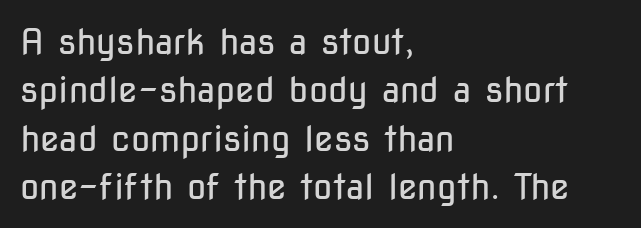
Q: Is the text bold? A: No.
Q: Is the text italic (slanted)? A: No, it is upright.
Q: Is the typeface a serif or a sans-serif typeface? A: Sans-serif.
Q: Is the text underlined? A: No.
Q: How is the paragraph aligned? A: Left-aligned.
Q: Is the spacing between letters normal or unusually wide? A: Normal.
Q: Is the spacing between lines tight, normal or loose? A: Normal.
Q: Width (condensed, normal, or wide)? A: Condensed.
Q: Stroke contrast? A: Low.
Q: x-height? A: Medium.
Q: Monospaced? A: No.
